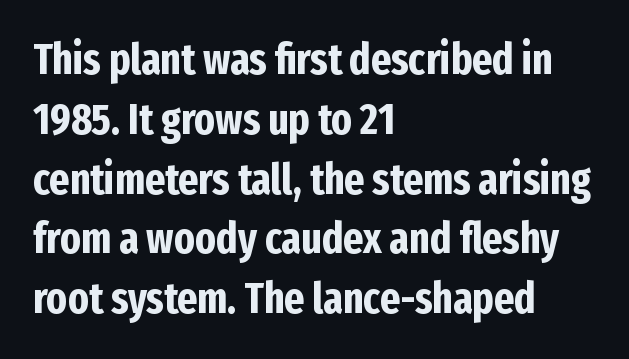
Do the characters align in a grid? No, the font is proportional. Type without underlining. Weight check: bold — yes, fully. Does the lettering tilt? It doesn't — this is upright.
